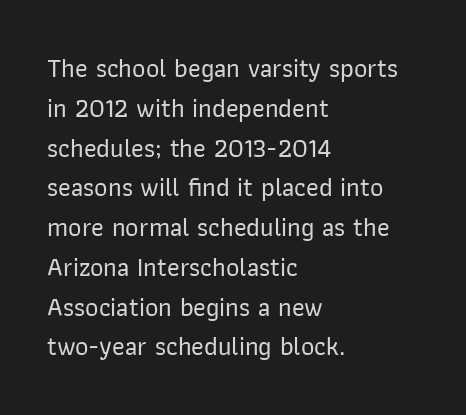
How would I describe the line gaps? Plain and ordinary. Does extra space separate the letters? No, they use regular spacing. These lines stack with their left ends in a neat column. Underlining? Definitely not there. Quick note: not italic, upright.
